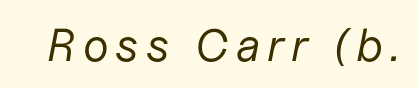
Q: Is the text bold? A: No.
Q: Is the text italic (slanted)? A: Yes, it leans right by about 11 degrees.
Q: Is the text underlined? A: No.
Q: Width (condensed, normal, or wide)? A: Normal.
Q: Stroke contrast? A: Low.
Q: x-height? A: Medium.
Q: Monospaced? A: No.
